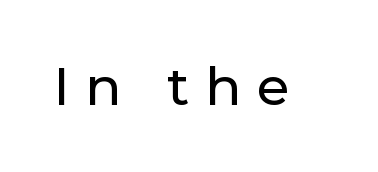
The image shows 53 px sans-serif type, upright; set unusually wide letter spacing (+0.3 em), not underlined; low stroke contrast and a medium x-height.
